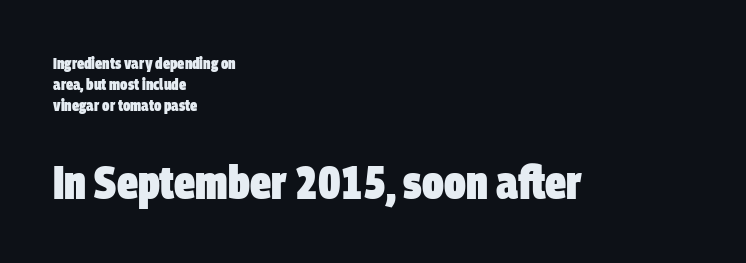
{"serif": "no", "bold": "yes", "weight": "heavy", "width": "condensed", "stroke_contrast": "low", "x_height": "large", "monospaced": "no", "underline": "no", "align": "left", "line_spacing": "normal", "line_spacing_ratio": 1.3, "letter_spacing": "normal", "letter_spacing_em": 0.0, "larger_block": "second", "size_ratio": 2.94, "glyph_px": 47}
